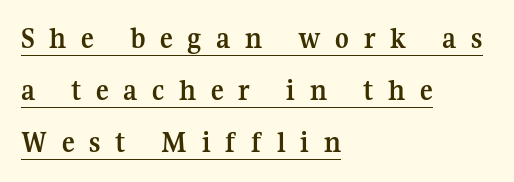
Glyph-to-glyph distance is far greater than everyday printed text. The face used here is proportionally spaced, like ordinary book or web type. One-word summary of the alignment: left. Compared with undecorated copy, this sample adds a rule below the words. Small tapered or slab feet sit at the stroke ends, so this counts as serif.
